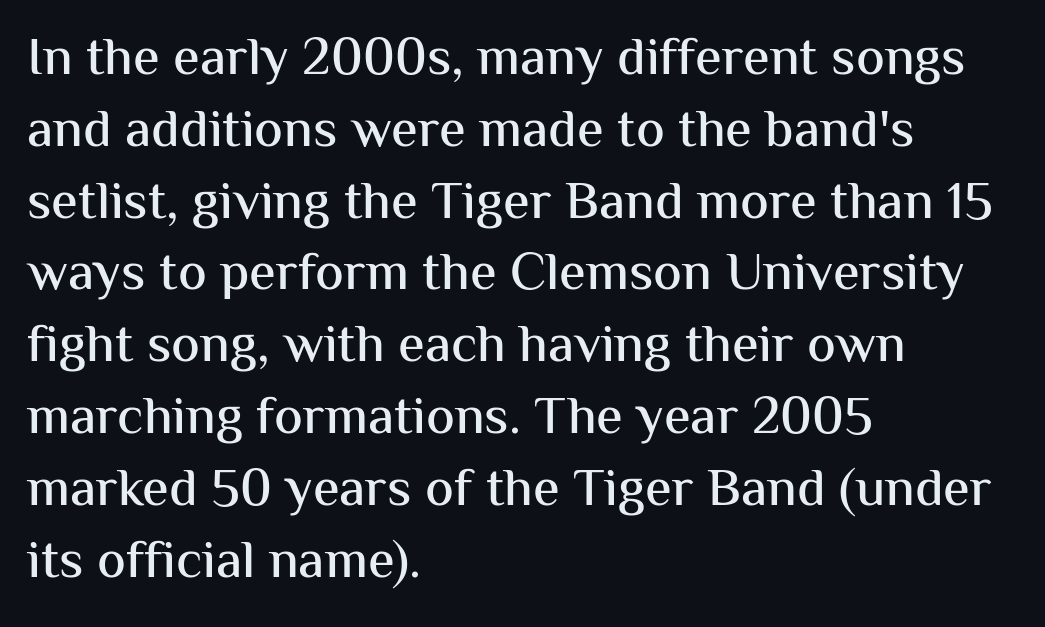
This sample uses a sans-serif face. Vertical strokes here are truly vertical. Line beginnings align vertically; line endings do not. Horizontal bands of white between lines are of average thickness. Proportional: the letters do not fall into vertical columns. Clear beneath every line of the passage.
